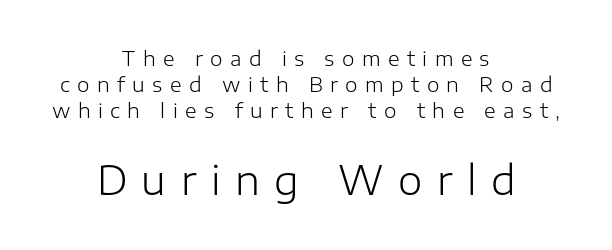
The image shows 39 px light sans-serif type, upright; set centered, normal line spacing (1.3x), unusually wide letter spacing (+0.37 em), not underlined; the second (bottom) block is 1.95x larger; low stroke contrast and a medium x-height.
